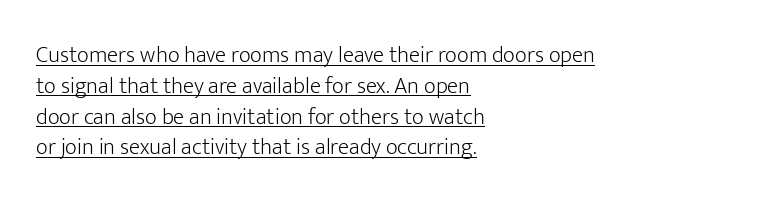
The image shows 23 px text type, upright; set left-aligned, normal line spacing (1.34x), normal letter spacing, underlined.
